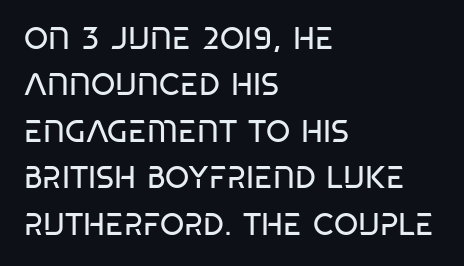
Nothing heavy about these letters — not bold at all. The rag falls on the right side of this text block. Interline gaps are of average width in this sample. This is roman type, the default non-slanted kind. The face used here is a sans, in the tradition of grotesques and geometrics.
